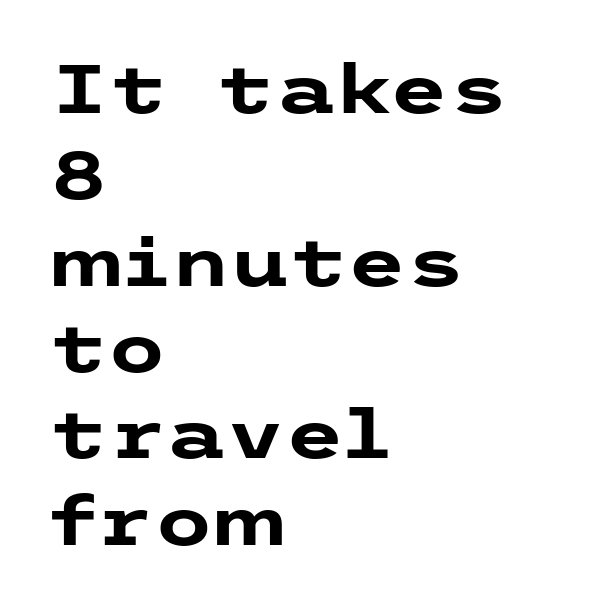
The image shows 68 px heavy, wide sans-serif type, upright; set left-aligned, normal line spacing (1.27x), normal letter spacing, not underlined; low stroke contrast and a medium x-height.
